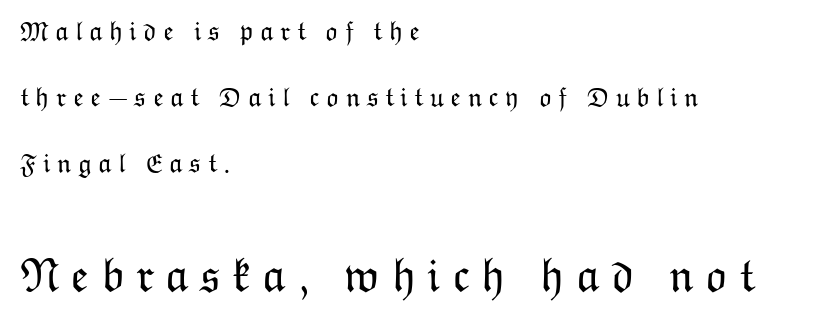
The image shows 47 px light type, upright; set left-aligned, loose line spacing (2.45x), unusually wide letter spacing (+0.24 em), not underlined; the second (bottom) block is 1.74x larger; low stroke contrast and a medium x-height.
